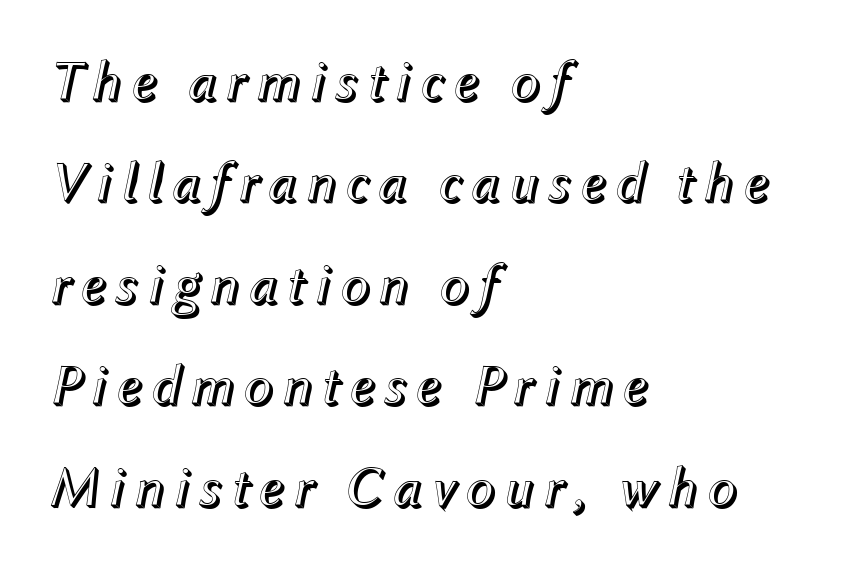
Q: Is the text italic (slanted)? A: Yes, it leans right by about 12 degrees.
Q: Is the text underlined? A: No.
Q: How is the paragraph aligned? A: Left-aligned.
Q: Width (condensed, normal, or wide)? A: Normal.
Q: x-height? A: Medium.
Q: Monospaced? A: No.
